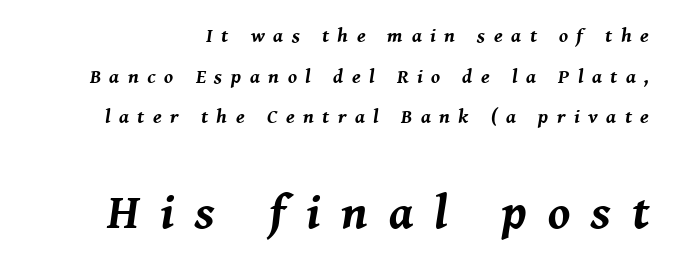
The image shows 49 px bold type, italic (leaning right); set loose line spacing (2.03x), unusually wide letter spacing (+0.43 em), not underlined; the second (bottom) block is 2.45x larger; medium stroke contrast and a medium x-height.
